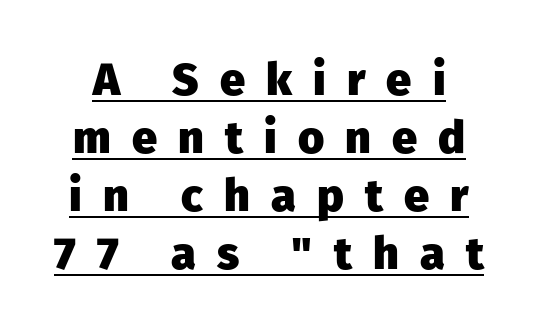
The image shows 45 px heavy sans-serif type, upright; set normal line spacing (1.29x), unusually wide letter spacing (+0.47 em), underlined; low stroke contrast and a medium x-height.
